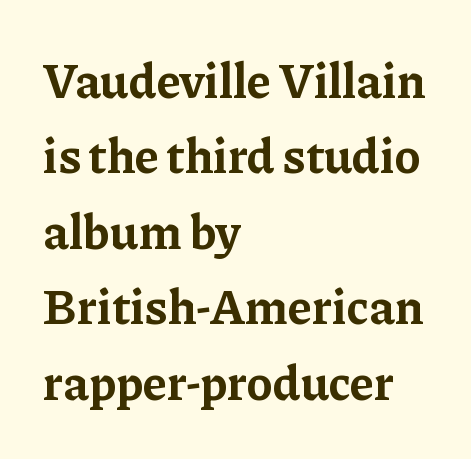
{"serif": "yes", "italic": "no", "bold": "yes", "weight": "bold", "width": "normal", "stroke_contrast": "low", "x_height": "medium", "monospaced": "no", "underline": "no", "align": "left", "line_spacing": "normal", "line_spacing_ratio": 1.54, "letter_spacing": "normal", "letter_spacing_em": 0.0, "glyph_px": 49}
